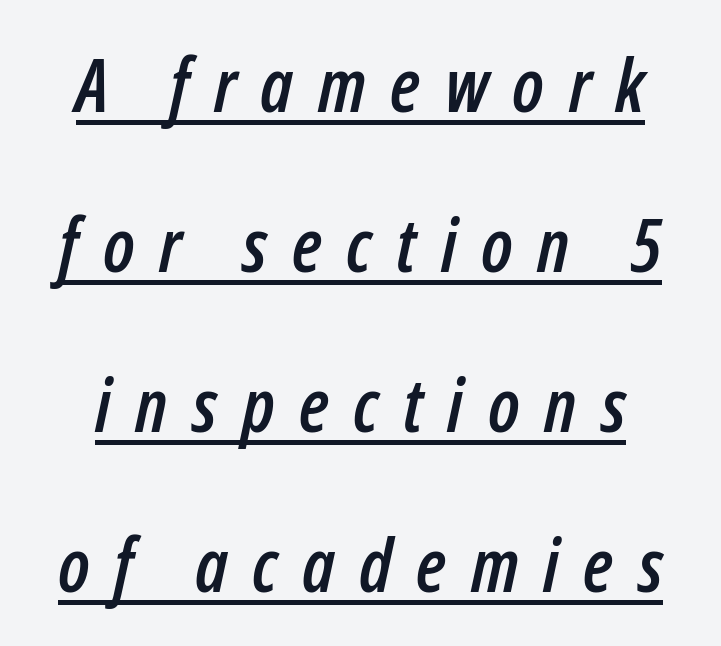
{"italic": "yes", "lean": "right", "slant_degrees": 12, "width": "condensed", "stroke_contrast": "low", "x_height": "medium", "monospaced": "no", "underline": "yes", "line_spacing": "loose", "line_spacing_ratio": 2.16, "letter_spacing": "wide", "letter_spacing_em": 0.33, "glyph_px": 74}
